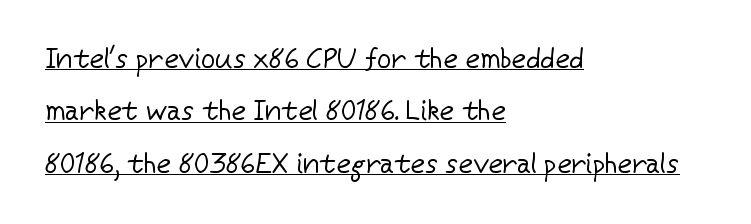
{"serif": "no", "italic": "no", "bold": "no", "weight": "regular", "width": "normal", "stroke_contrast": "low", "x_height": "medium", "monospaced": "no", "underline": "yes", "align": "left", "line_spacing_ratio": 1.87, "letter_spacing": "normal", "letter_spacing_em": 0.0, "glyph_px": 28}
